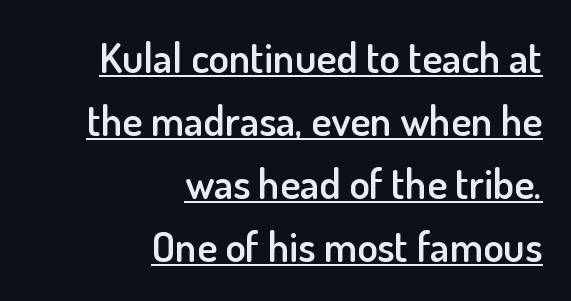
{"serif": "no", "italic": "no", "bold": "semi", "weight": "semibold", "width": "normal", "stroke_contrast": "low", "x_height": "small", "monospaced": "no", "underline": "yes", "align": "right", "line_spacing": "normal", "line_spacing_ratio": 1.5, "letter_spacing": "normal", "letter_spacing_em": 0.0, "glyph_px": 42}
